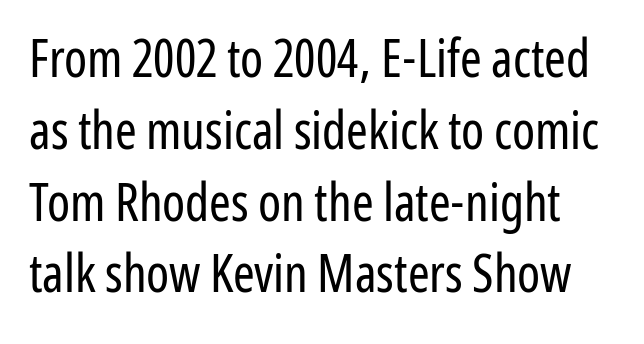
{"serif": "no", "italic": "no", "bold": "no", "weight": "regular", "width": "condensed", "stroke_contrast": "low", "x_height": "medium", "monospaced": "no", "underline": "no", "line_spacing": "normal", "line_spacing_ratio": 1.38, "letter_spacing": "normal", "letter_spacing_em": 0.0, "glyph_px": 52}
